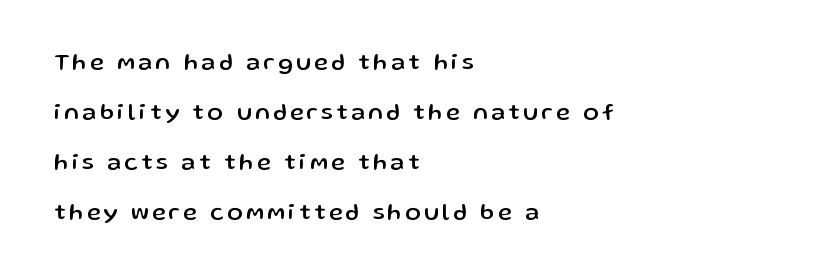
Vertically, the passage feels expansive, rows floating well apart. Line starts are locked; line ends wander. Check the space under the baseline: it is left empty. Ascenders rise straight up at ninety degrees.
